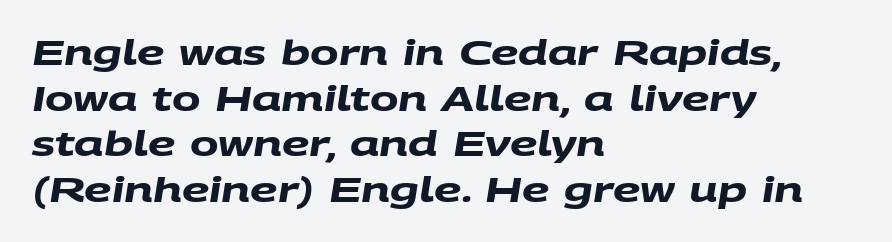
The image shows 34 px heavy, wide sans-serif type; set left-aligned, normal line spacing (1.34x), normal letter spacing, not underlined; medium stroke contrast and a large x-height.
